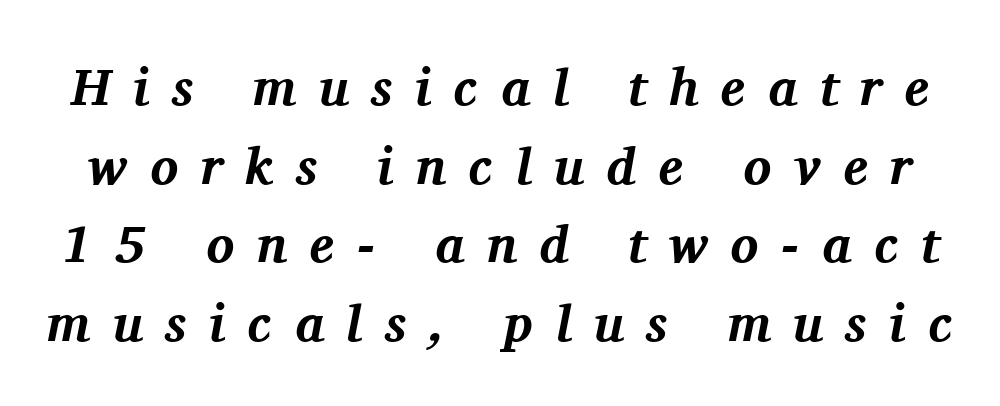
Q: Is the text bold? A: Yes.
Q: Is the text italic (slanted)? A: Yes, it leans right by about 11 degrees.
Q: Is the typeface a serif or a sans-serif typeface? A: Serif.
Q: Is the text underlined? A: No.
Q: Is the spacing between letters normal or unusually wide? A: Unusually wide.
Q: Is the spacing between lines tight, normal or loose? A: Normal.
Q: Width (condensed, normal, or wide)? A: Normal.
Q: Stroke contrast? A: Medium.
Q: x-height? A: Medium.
Q: Monospaced? A: No.
